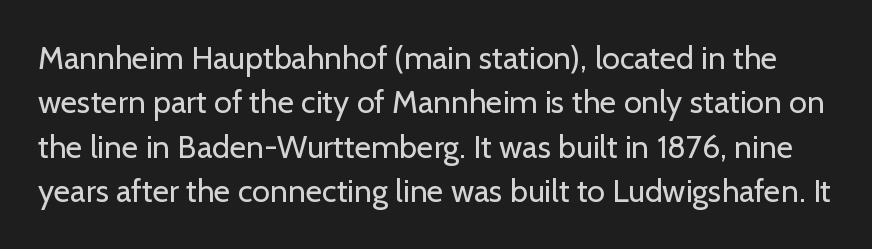
{"serif": "no", "italic": "no", "bold": "no", "weight": "regular", "width": "normal", "stroke_contrast": "low", "x_height": "medium", "monospaced": "no", "underline": "no", "line_spacing": "normal", "line_spacing_ratio": 1.39, "letter_spacing": "normal", "letter_spacing_em": 0.0, "glyph_px": 32}
